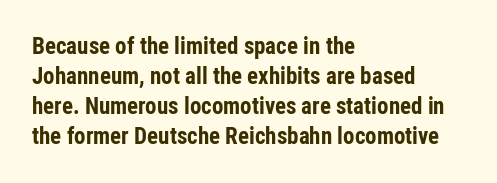
Q: Is the text bold? A: Yes.
Q: Is the text italic (slanted)? A: No, it is upright.
Q: Is the text underlined? A: No.
Q: How is the paragraph aligned? A: Left-aligned.
Q: Is the spacing between letters normal or unusually wide? A: Normal.
Q: Is the spacing between lines tight, normal or loose? A: Normal.
